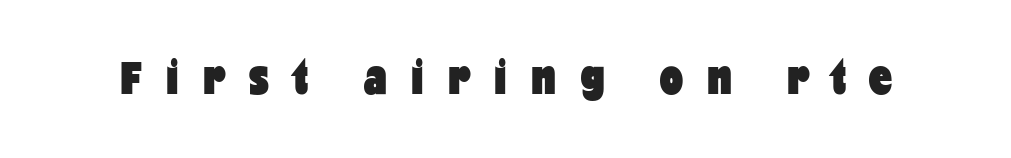
The image shows 51 px heavy, condensed sans-serif type, upright; set unusually wide letter spacing (+0.48 em), not underlined; low stroke contrast and a medium x-height.
